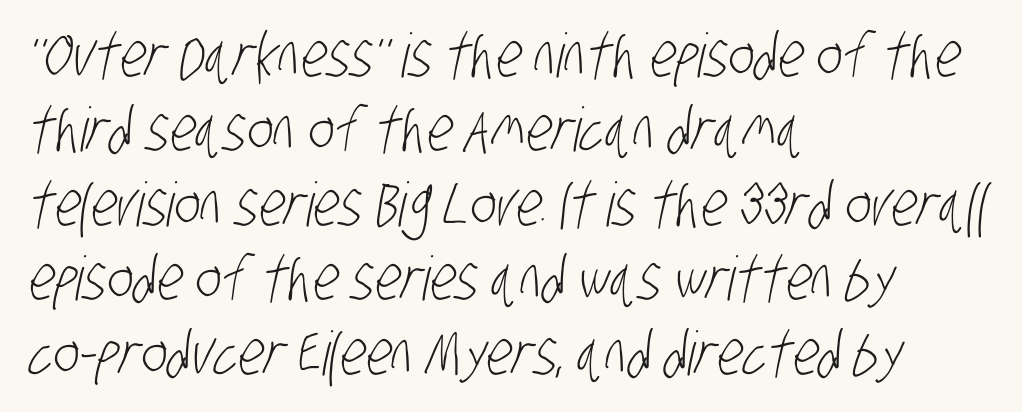
The image shows 61 px light, condensed sans-serif type; set left-aligned, line spacing 1.22x, normal letter spacing, not underlined; low stroke contrast and a large x-height.
